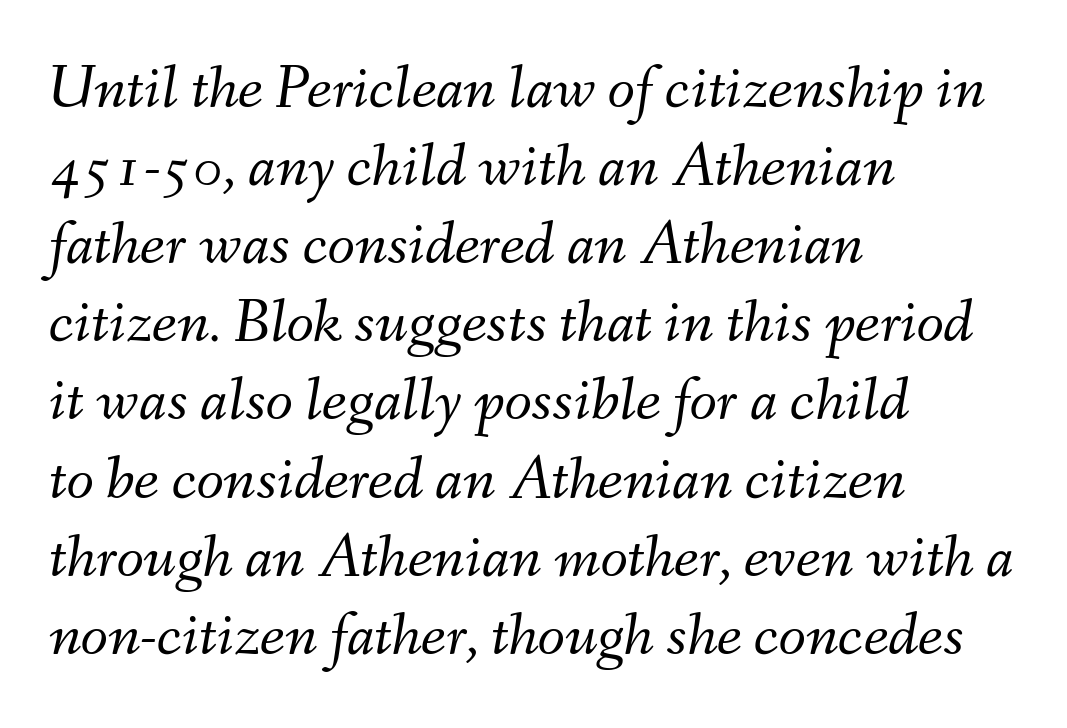
The face used here is rendered with its standard letterfit. Does the copy run flush right? No — it runs flush left. Character widths vary here, with narrow letters taking less room than wide ones. Check the space under the baseline: it is left empty. Compared with a typical body face, this is equally light or lighter still.
